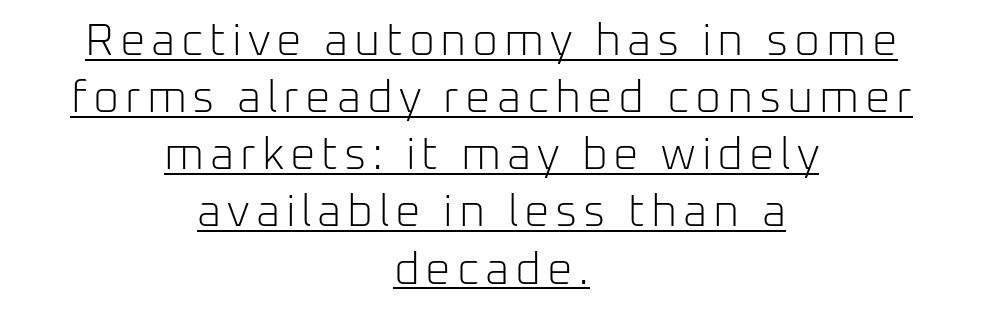
The image shows 45 px light sans-serif type, upright; set centered, normal line spacing (1.27x), underlined; low stroke contrast and a medium x-height.
